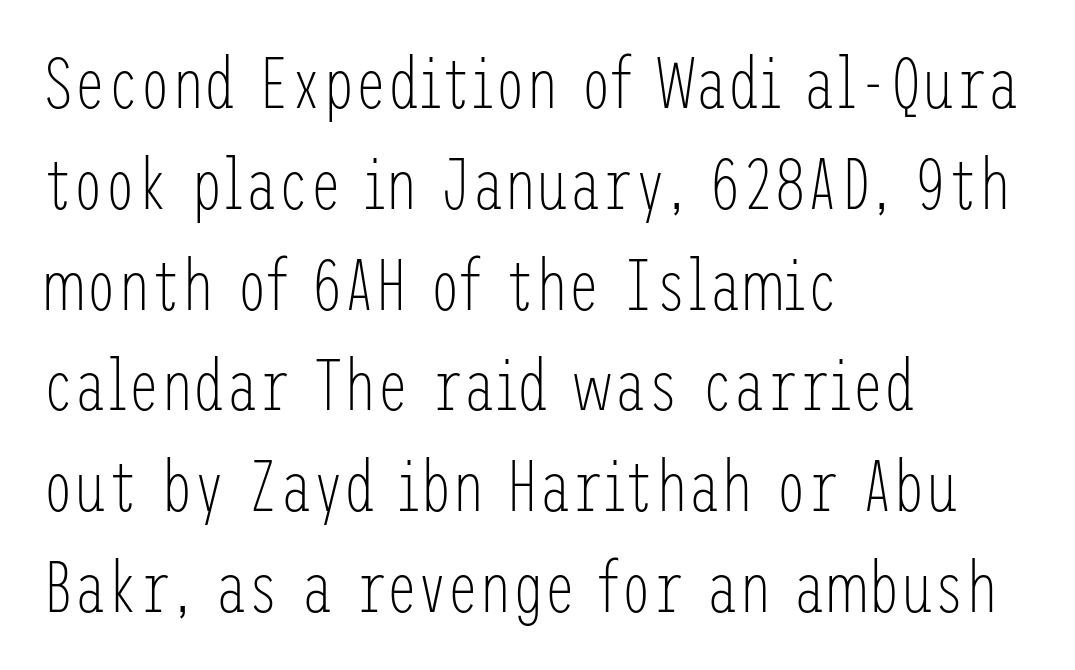
{"serif": "no", "italic": "no", "bold": "no", "weight": "light", "width": "condensed", "stroke_contrast": "low", "x_height": "medium", "underline": "no", "align": "left", "line_spacing": "normal", "line_spacing_ratio": 1.4, "letter_spacing": "normal", "letter_spacing_em": 0.0, "glyph_px": 72}
